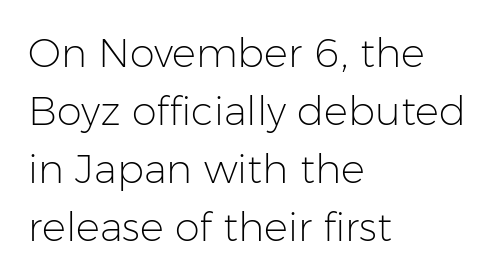
The image shows 40 px light sans-serif type, upright; set left-aligned, normal line spacing (1.45x), normal letter spacing, not underlined; low stroke contrast and a medium x-height.
